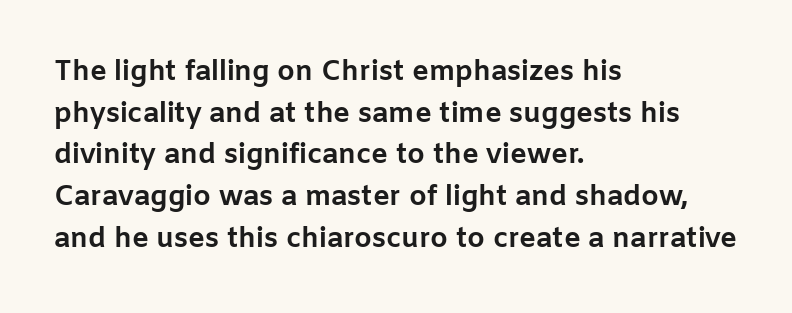
{"serif": "no", "italic": "no", "bold": "yes", "weight": "bold", "width": "normal", "stroke_contrast": "low", "x_height": "medium", "monospaced": "no", "underline": "no", "align": "left", "line_spacing": "normal", "line_spacing_ratio": 1.49, "letter_spacing": "normal", "letter_spacing_em": 0.0, "glyph_px": 28}
